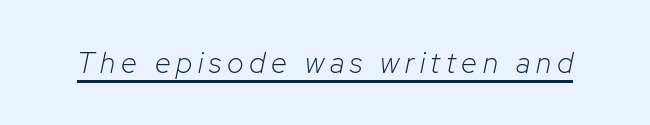
The image shows 29 px light type, italic (leaning right); set unusually wide letter spacing (+0.2 em), underlined; low stroke contrast and a medium x-height.
